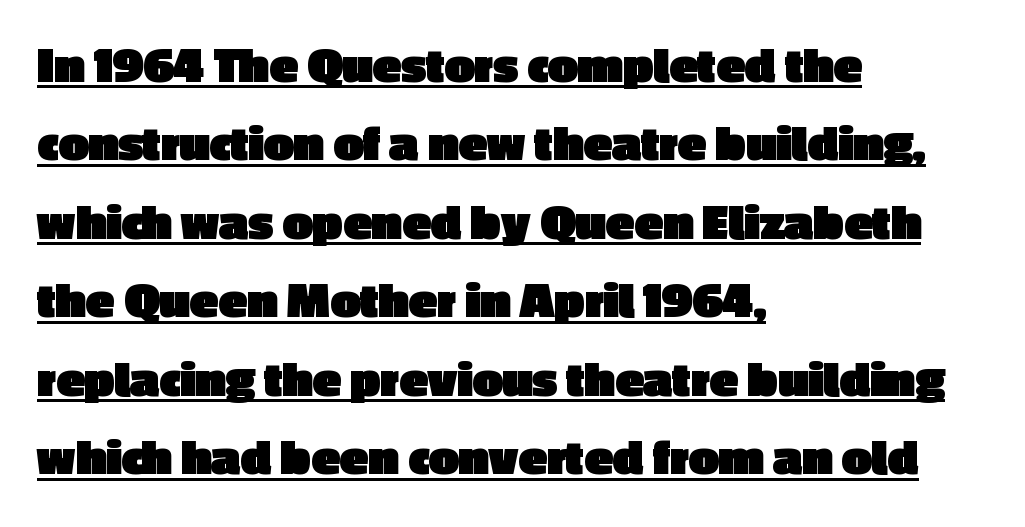
{"serif": "no", "italic": "no", "bold": "yes", "weight": "heavy", "width": "normal", "x_height": "medium", "monospaced": "no", "underline": "yes", "align": "left", "line_spacing": "normal", "line_spacing_ratio": 1.48, "letter_spacing": "normal", "letter_spacing_em": 0.0, "glyph_px": 53}
